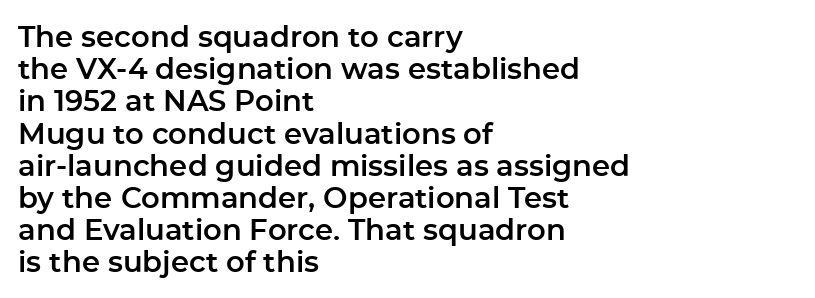
Q: Is the text italic (slanted)? A: No, it is upright.
Q: Is the typeface a serif or a sans-serif typeface? A: Sans-serif.
Q: Is the text underlined? A: No.
Q: How is the paragraph aligned? A: Left-aligned.
Q: Is the spacing between letters normal or unusually wide? A: Normal.
Q: Is the spacing between lines tight, normal or loose? A: Tight.
Q: Width (condensed, normal, or wide)? A: Normal.
Q: Stroke contrast? A: Low.
Q: x-height? A: Medium.
Q: Monospaced? A: No.
